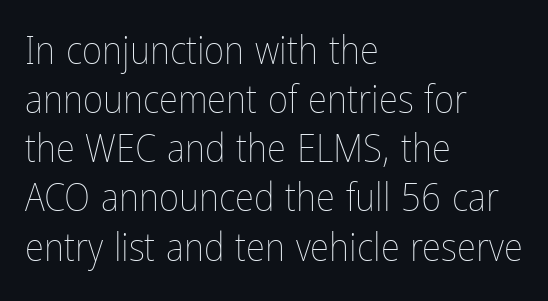
Q: Is the text bold? A: No.
Q: Is the text italic (slanted)? A: No, it is upright.
Q: Is the text underlined? A: No.
Q: How is the paragraph aligned? A: Left-aligned.
Q: Is the spacing between letters normal or unusually wide? A: Normal.
Q: Is the spacing between lines tight, normal or loose? A: Normal.
Q: Width (condensed, normal, or wide)? A: Condensed.
Q: Stroke contrast? A: Low.
Q: x-height? A: Medium.
Q: Monospaced? A: No.
